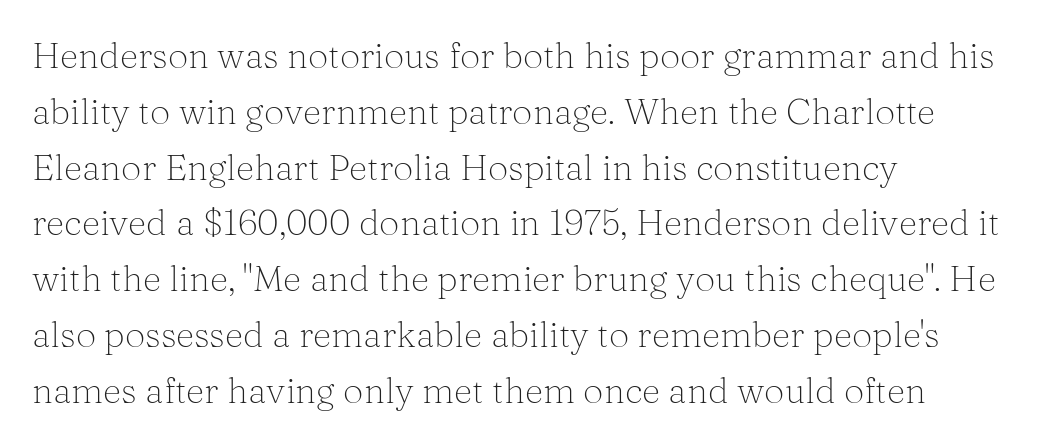
Heaviness? Minimal to ordinary, like unemphasized prose. The gap between lines stays unmarked. Tall strokes in this sample are plumb rather than angled. The line texture is even and compact thanks to regular tracking. Does the type have serifs? Yes, each stem ends in a small foot. A typesetter would call this proportional, since set widths differ per character.
